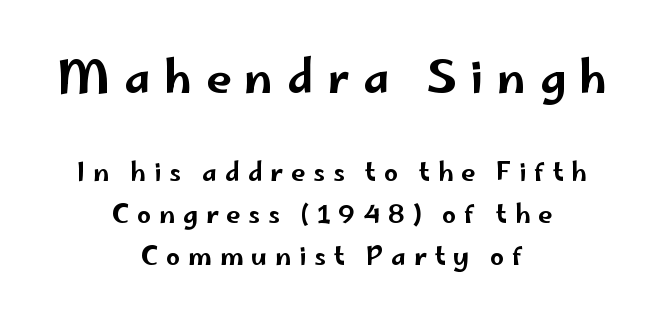
{"serif": "no", "italic": "no", "width": "wide", "stroke_contrast": "low", "x_height": "small", "monospaced": "no", "underline": "no", "align": "center", "line_spacing": "normal", "line_spacing_ratio": 1.68, "letter_spacing": "wide", "letter_spacing_em": 0.31, "larger_block": "first", "size_ratio": 1.76, "glyph_px": 44}
